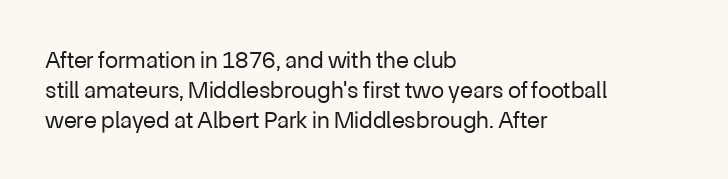
Honestly, there is no underline to notice here at all. The font's upright variant was chosen for this text. Horizontally, the lines are justified to the leading edge only. Bold? No — there's no thickening of the strokes.
